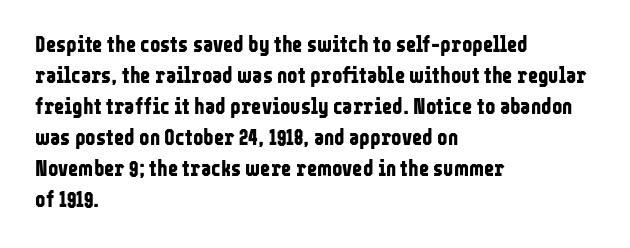
Ordinary non-slanted type is in use. The space between consecutive lines is moderate. The strokes are fattened all the way to bold. No extra tracking has been applied to these lines. Quick note: underline off. The typesetter chose a ragged-right arrangement here.
